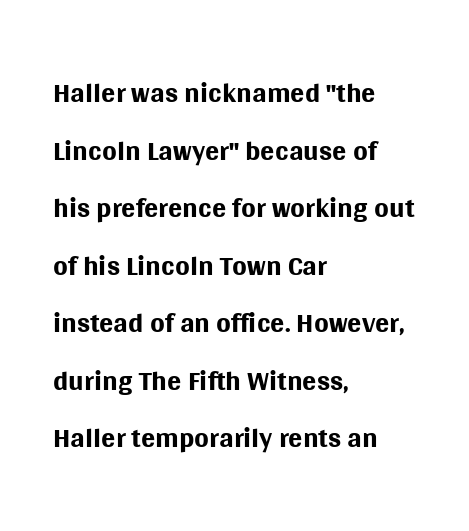
The image shows 42 px regular-weight sans-serif type, upright; set left-aligned, normal line spacing (1.37x), normal letter spacing, not underlined; medium stroke contrast and a large x-height.
